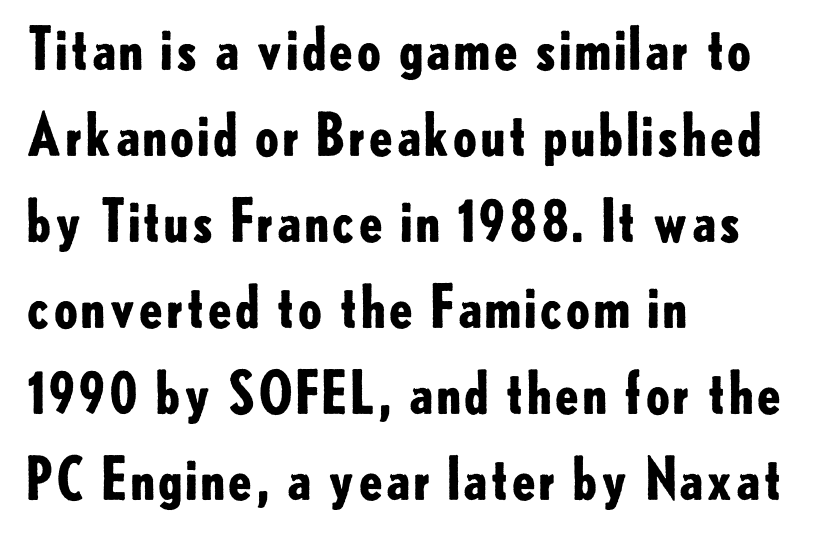
Q: Is the text bold? A: Yes.
Q: Is the text italic (slanted)? A: No, it is upright.
Q: Is the typeface a serif or a sans-serif typeface? A: Sans-serif.
Q: Is the text underlined? A: No.
Q: How is the paragraph aligned? A: Left-aligned.
Q: Is the spacing between letters normal or unusually wide? A: Normal.
Q: Is the spacing between lines tight, normal or loose? A: Normal.
Q: Width (condensed, normal, or wide)? A: Normal.
Q: Stroke contrast? A: Low.
Q: x-height? A: Small.
Q: Monospaced? A: No.
